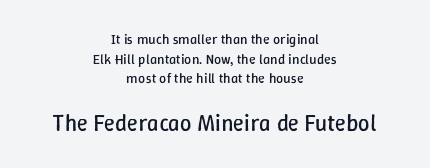
{"italic": "no", "bold": "no", "underline": "no", "align": "center", "line_spacing": "normal", "line_spacing_ratio": 1.41, "letter_spacing": "normal", "letter_spacing_em": 0.0, "larger_block": "second", "size_ratio": 1.64, "glyph_px": 23}
